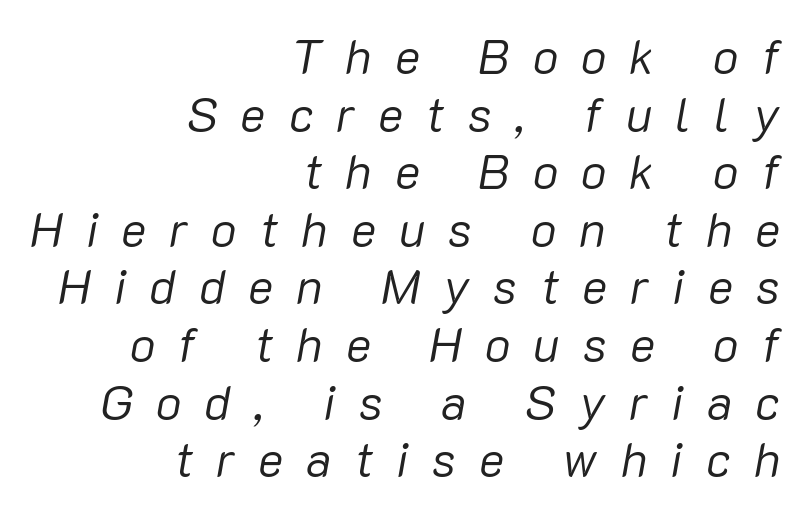
The image shows 48 px regular-weight type, italic (leaning right); set right-aligned, line spacing 1.2x, unusually wide letter spacing (+0.48 em), not underlined; low stroke contrast and a medium x-height.
